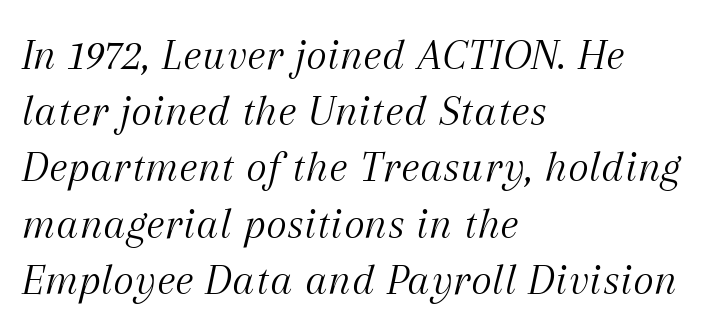
{"serif": "yes", "italic": "yes", "lean": "right", "slant_degrees": 12, "bold": "no", "weight": "light", "width": "normal", "stroke_contrast": "medium", "x_height": "medium", "monospaced": "no", "underline": "no", "align": "left", "line_spacing": "normal", "line_spacing_ratio": 1.25, "letter_spacing": "normal", "letter_spacing_em": 0.0, "glyph_px": 45}
